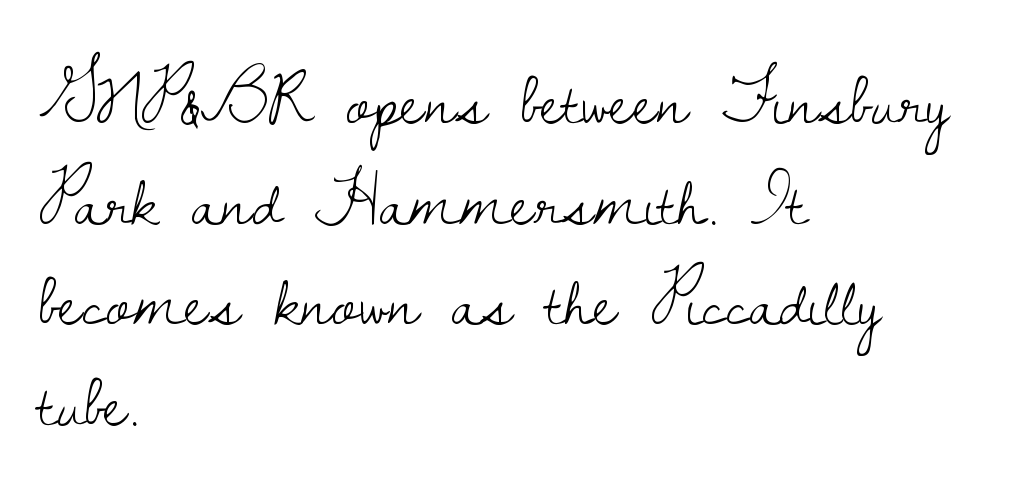
{"serif": "yes", "bold": "no", "weight": "light", "width": "normal", "stroke_contrast": "low", "x_height": "small", "monospaced": "no", "underline": "no", "align": "left", "line_spacing": "normal", "line_spacing_ratio": 1.36, "letter_spacing": "normal", "letter_spacing_em": 0.0, "glyph_px": 74}
